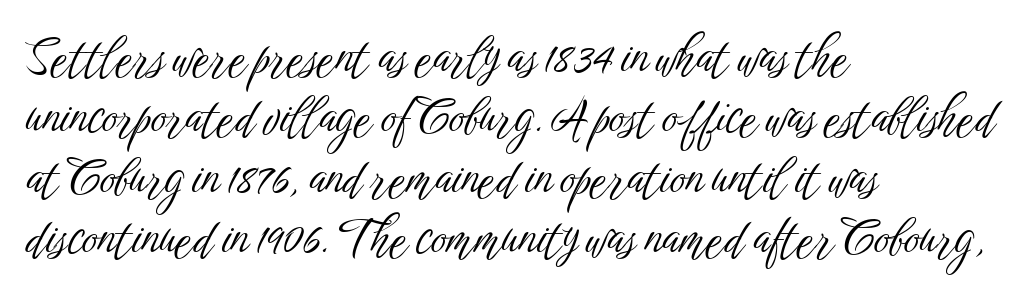
{"serif": "no", "bold": "no", "weight": "light", "width": "condensed", "stroke_contrast": "low", "x_height": "medium", "monospaced": "no", "underline": "no", "align": "left", "line_spacing": "normal", "line_spacing_ratio": 1.26, "letter_spacing": "normal", "letter_spacing_em": 0.0, "glyph_px": 48}
